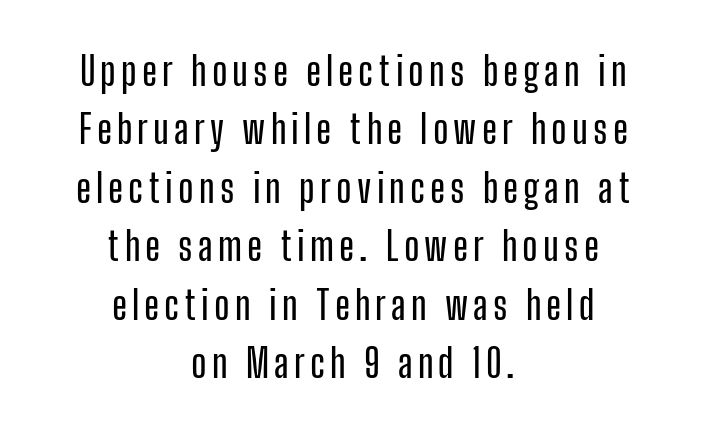
The image shows 39 px condensed sans-serif type, upright; set centered, normal line spacing (1.5x), not underlined; low stroke contrast and a medium x-height.
